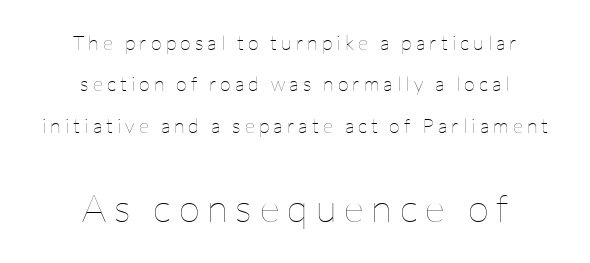
The image shows 39 px thin type, upright; set centered, loose line spacing (2.07x), unusually wide letter spacing (+0.2 em), not underlined; the second (bottom) block is 1.95x larger; low stroke contrast and a medium x-height.
